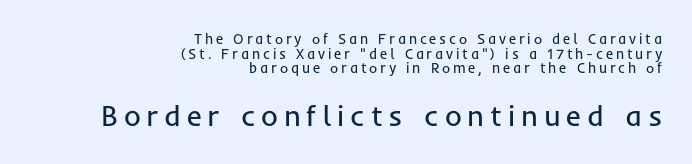
{"serif": "no", "italic": "no", "bold": "no", "weight": "regular", "width": "normal", "stroke_contrast": "low", "x_height": "medium", "monospaced": "no", "underline": "no", "align": "right", "line_spacing": "tight", "line_spacing_ratio": 1.04, "letter_spacing": "wide", "letter_spacing_em": 0.2, "larger_block": "second", "size_ratio": 2.07, "glyph_px": 29}
